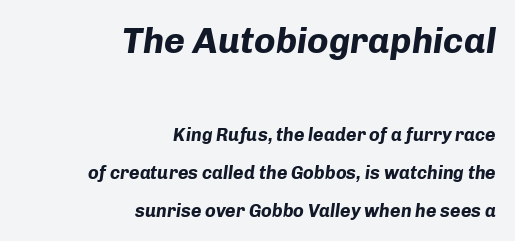
Caption: multi-line text, flush right, ragged left. The letters sit at their default tracking, neither squeezed nor spread. The space beneath each line is pristine and unruled. This is oblique type, the kind used for emphasis or titles.
